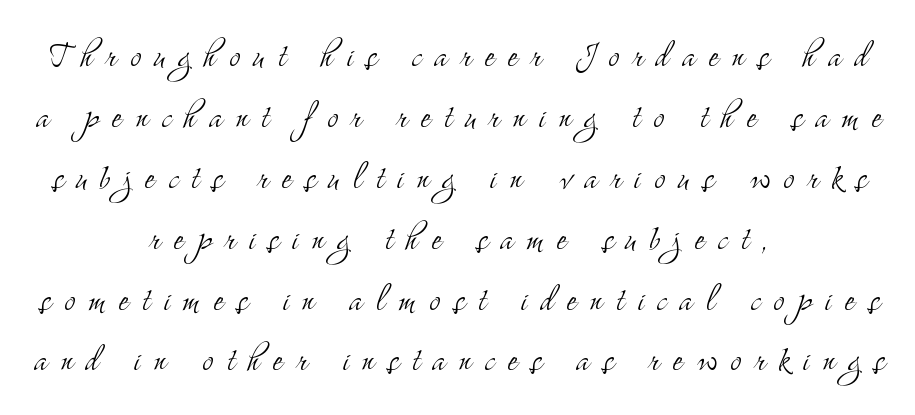
Just letters on the line, the space beneath them empty. Evenly set lines give the paragraph a standard silhouette. Layout note: lines centered. Each word looks stretched out because of the extra space between its letters.
